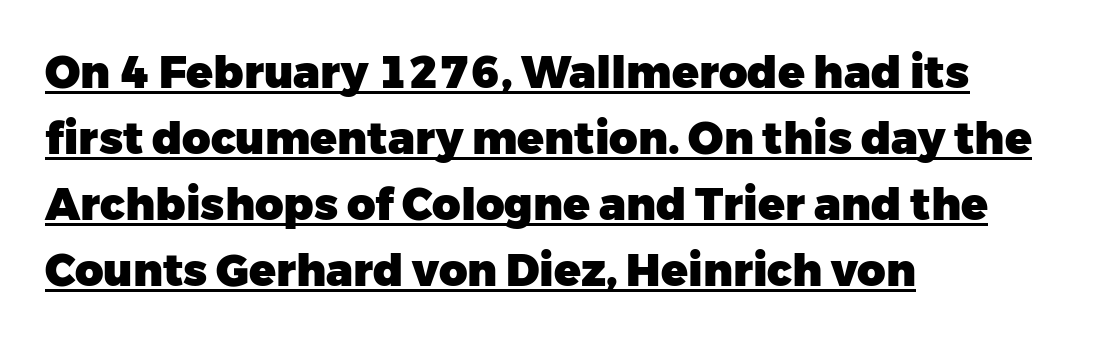
The letters stand upright; this is a roman face. Is the block centered? No — it sits flush against the left margin. I'd call this a sans setting — the letters go barefoot. Nobody touched the tracking dial on this one.
